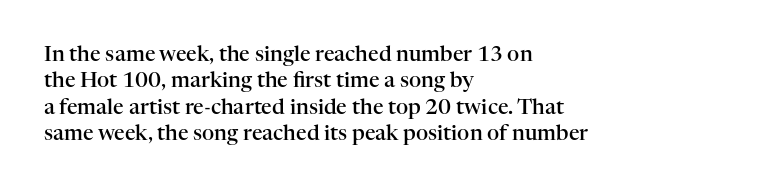
{"italic": "no", "bold": "semi", "underline": "no", "align": "left", "line_spacing": "normal", "line_spacing_ratio": 1.26, "letter_spacing": "normal", "letter_spacing_em": 0.0, "glyph_px": 21}
